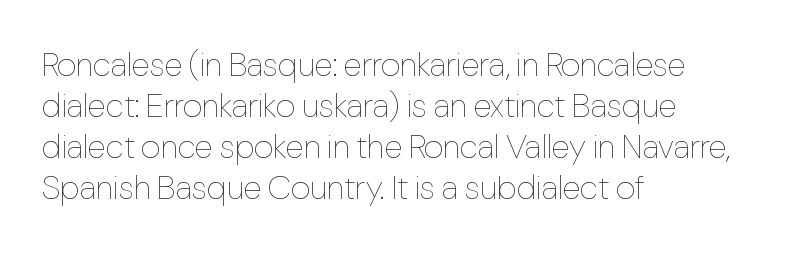
Characters remain perfectly vertical along every line. Reading down the block, your eye returns to a fixed left position each line. Ink coverage per letter is moderate at most. Varying glyph widths throughout — classic text-font behaviour. The string is rendered with underlining switched off.
